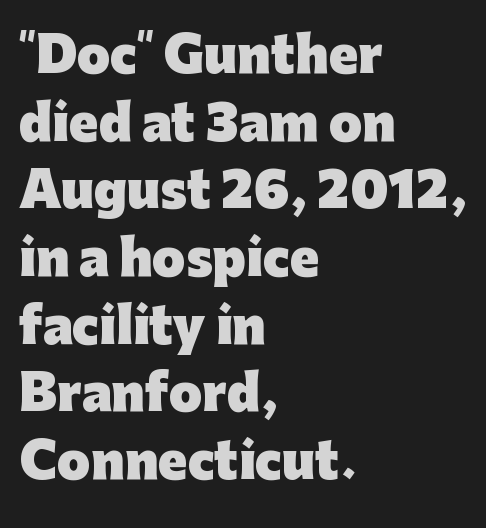
{"serif": "no", "italic": "no", "bold": "yes", "weight": "heavy", "width": "normal", "stroke_contrast": "low", "x_height": "medium", "monospaced": "no", "underline": "no", "align": "left", "line_spacing": "normal", "line_spacing_ratio": 1.41, "letter_spacing": "normal", "letter_spacing_em": 0.0, "glyph_px": 48}
